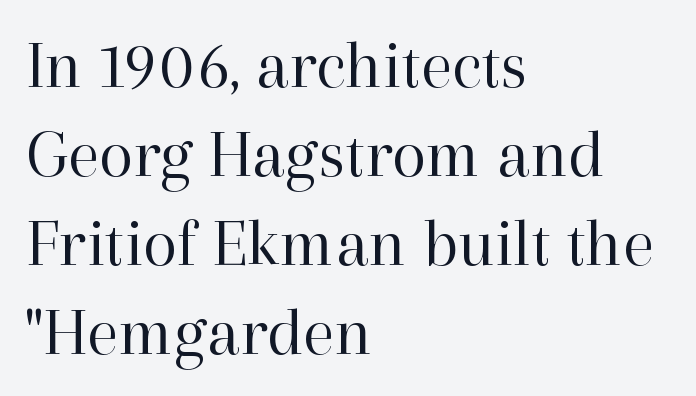
Q: Is the text bold? A: No.
Q: Is the text italic (slanted)? A: No, it is upright.
Q: Is the typeface a serif or a sans-serif typeface? A: Serif.
Q: Is the text underlined? A: No.
Q: How is the paragraph aligned? A: Left-aligned.
Q: Is the spacing between letters normal or unusually wide? A: Normal.
Q: Is the spacing between lines tight, normal or loose? A: Normal.
Q: Width (condensed, normal, or wide)? A: Normal.
Q: Stroke contrast? A: High.
Q: x-height? A: Medium.
Q: Monospaced? A: No.
